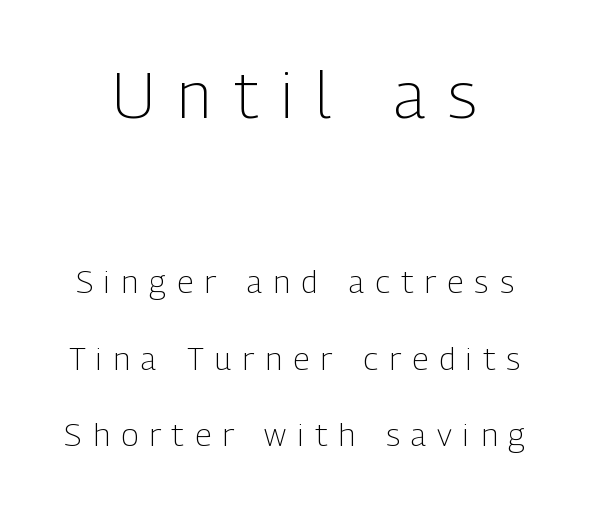
Notice how the stems are strictly vertical — no italics here. Two sizes are in play, and the larger belongs to the first block. The typeface chosen for these lines omits serifs. The passage shown has open, widely tracked lettering throughout. Here the designer chose a conventional face with non-uniform glyph widths. This rendering uses center alignment, leaving both contours irregular but symmetric.
